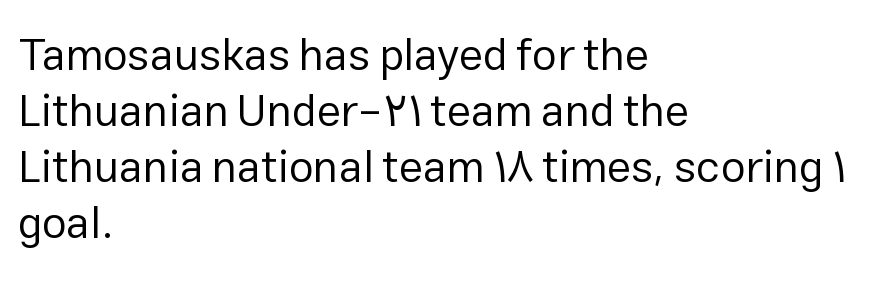
Q: Is the text bold? A: No.
Q: Is the text italic (slanted)? A: No, it is upright.
Q: Is the typeface a serif or a sans-serif typeface? A: Sans-serif.
Q: Is the text underlined? A: No.
Q: How is the paragraph aligned? A: Left-aligned.
Q: Is the spacing between letters normal or unusually wide? A: Normal.
Q: Is the spacing between lines tight, normal or loose? A: Normal.
Q: Width (condensed, normal, or wide)? A: Normal.
Q: Stroke contrast? A: Low.
Q: x-height? A: Medium.
Q: Monospaced? A: No.
